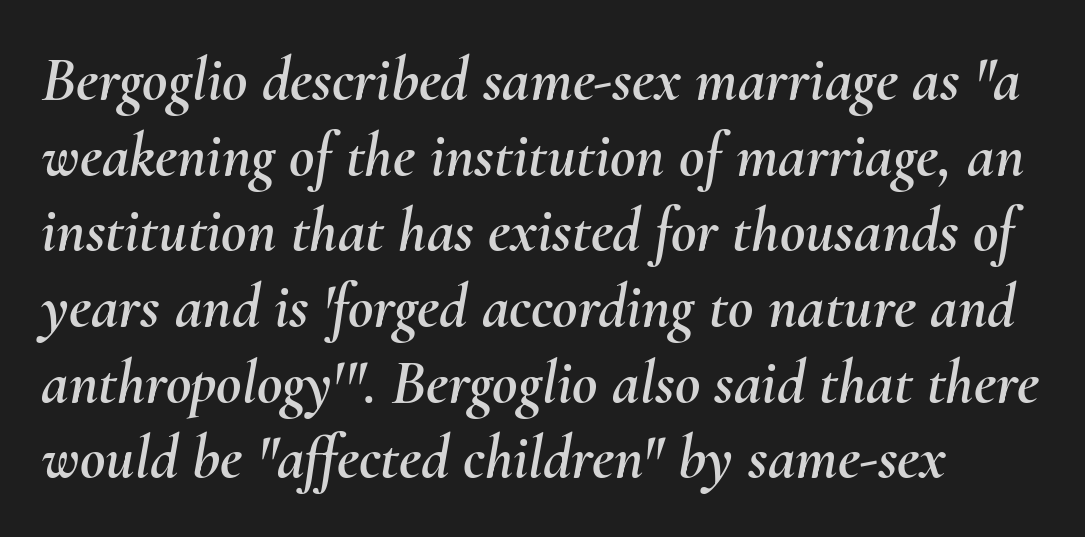
The image shows 62 px text type, italic (leaning right); set line spacing 1.22x, normal letter spacing, not underlined; medium stroke contrast and a small x-height.
